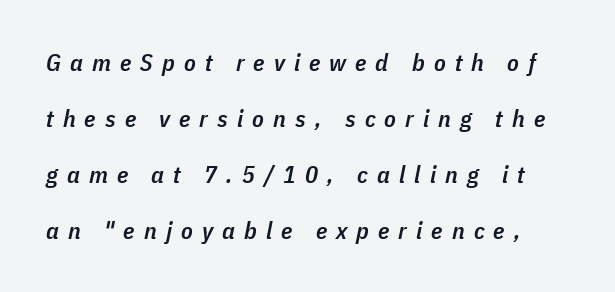
Rendered with sloped, italic letterforms. The tracking jumps out immediately: characters are airy and widely separated. The space between consecutive lines is lavish. As a designer I'd log this as weight 600, semibold. Words float on clear page, feet unadorned.
